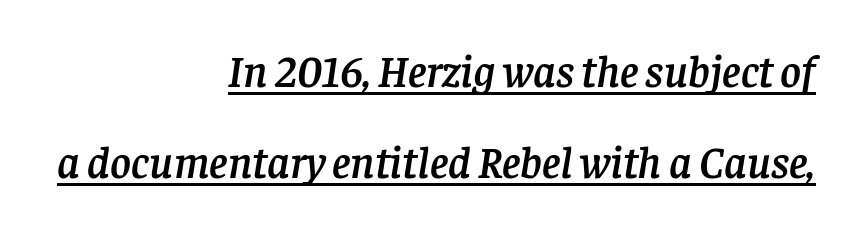
The image shows 45 px serif type, italic (leaning right); set right-aligned, loose line spacing (2.03x), normal letter spacing, underlined; low stroke contrast and a large x-height.
